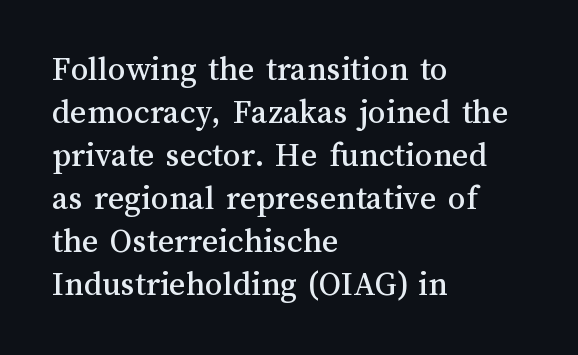
Here the glyphs are tracked normally, forming tight word shapes. Proportional: the letters do not fall into vertical columns. This is roman type, the default non-slanted kind. Line starts are locked; line ends wander. Descender tails drop into unmarked territory.
